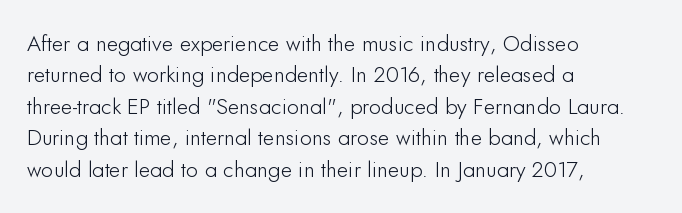
The image shows 22 px text type, upright; set left-aligned, normal line spacing (1.43x), normal letter spacing, not underlined.
